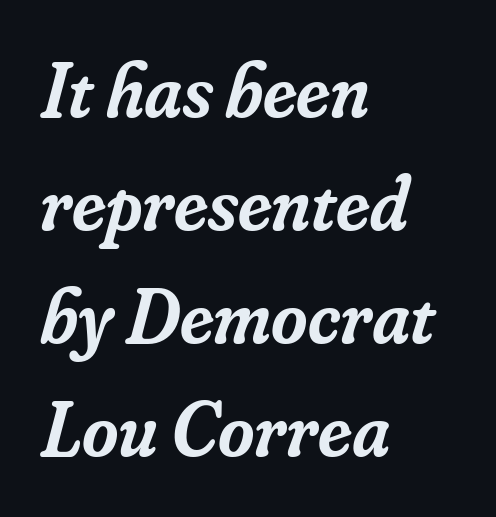
The image shows 78 px semibold serif type, italic (leaning right); set left-aligned, normal line spacing (1.45x), normal letter spacing, not underlined; low stroke contrast and a small x-height.
